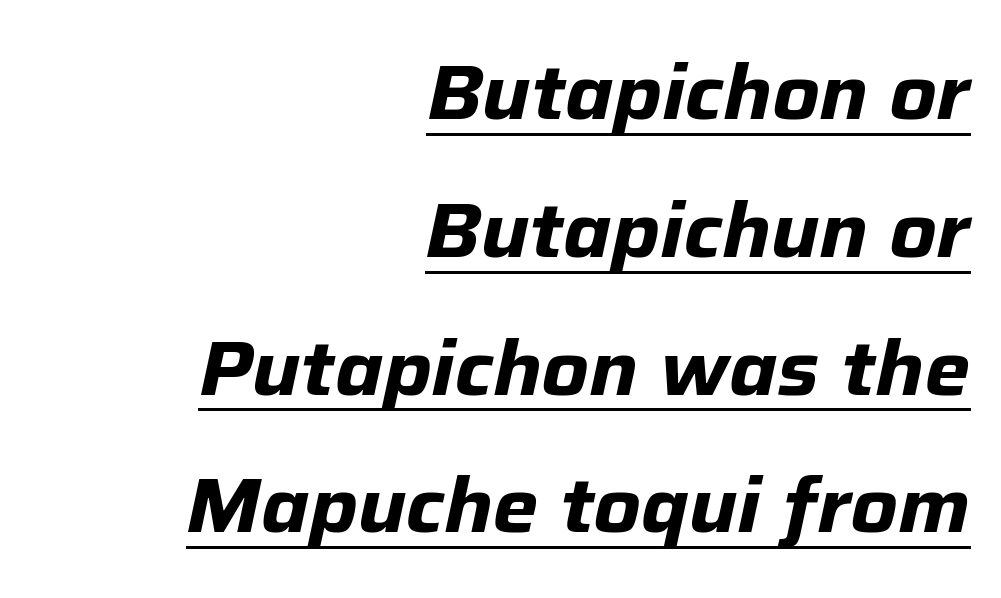
{"italic": "yes", "lean": "right", "slant_degrees": 12, "bold": "yes", "weight": "bold", "width": "normal", "stroke_contrast": "low", "x_height": "medium", "monospaced": "no", "underline": "yes", "align": "right", "line_spacing_ratio": 1.79, "letter_spacing": "normal", "letter_spacing_em": 0.0, "glyph_px": 77}
